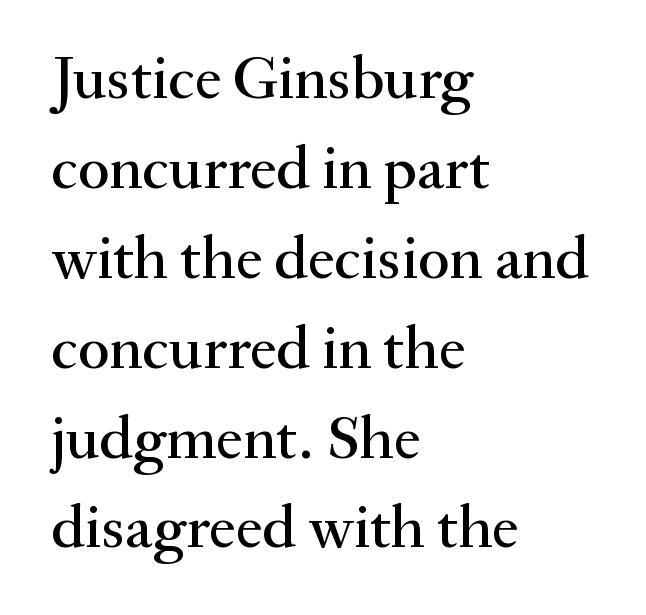
{"serif": "yes", "italic": "no", "width": "normal", "stroke_contrast": "medium", "x_height": "small", "monospaced": "no", "underline": "no", "align": "left", "line_spacing": "normal", "line_spacing_ratio": 1.45, "letter_spacing": "normal", "letter_spacing_em": 0.0, "glyph_px": 62}
